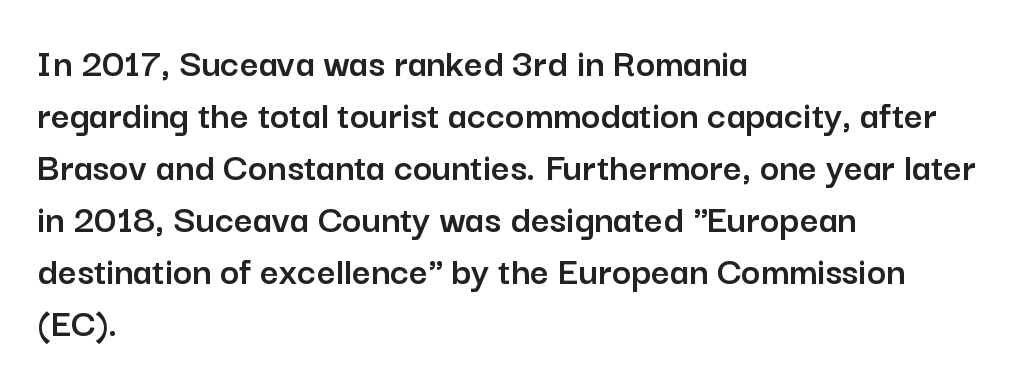
Lines of text with bare space underneath. Spacing verdict: proportional, widths tailored to each character. What's the leading like? Ordinary, nothing unusual. The font family rendered here belongs to the sans-serif group. Does the copy run flush right? No — it runs flush left.
